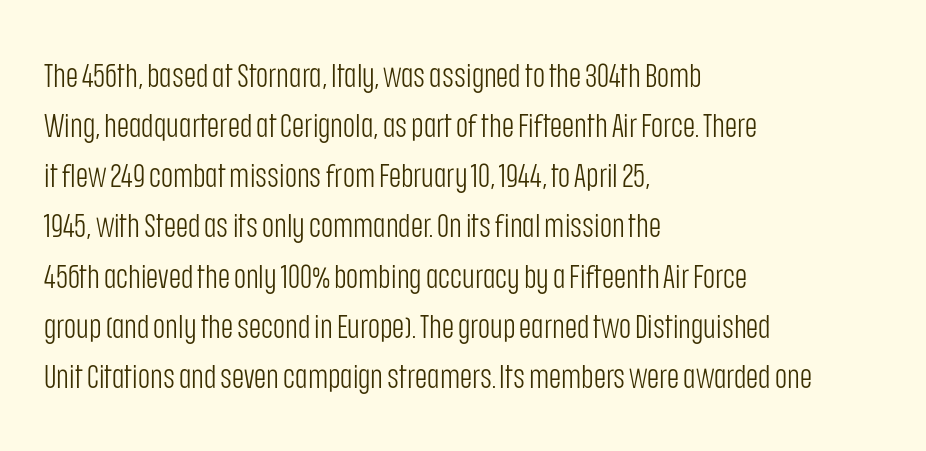
The image shows 33 px light, condensed sans-serif type, upright; set left-aligned, normal line spacing (1.52x), normal letter spacing, not underlined; low stroke contrast and a large x-height.
